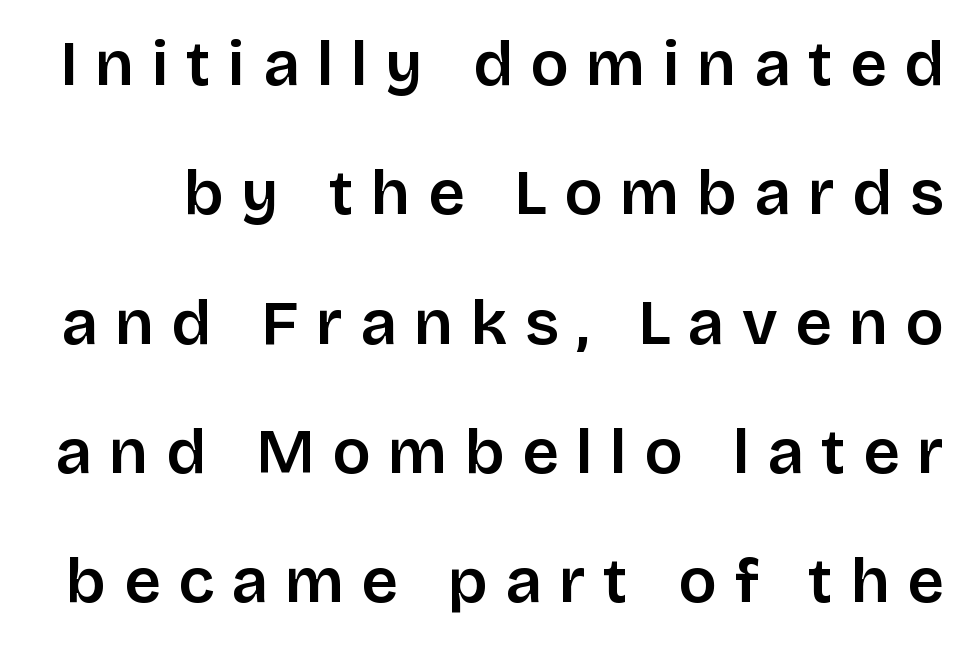
The image shows 64 px semibold sans-serif type, upright; set loose line spacing (2.02x), unusually wide letter spacing (+0.27 em), not underlined; low stroke contrast and a large x-height.
